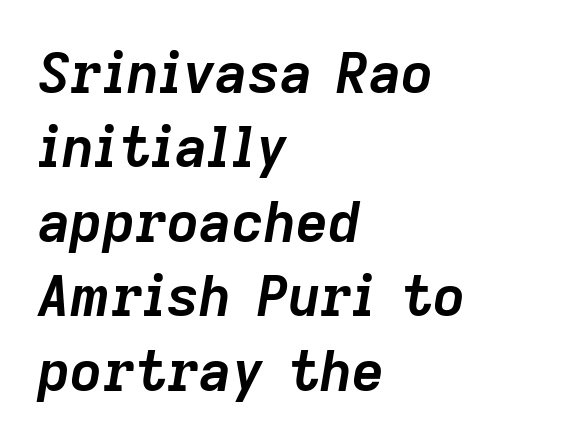
Notice how descenders clear the ascenders below comfortably — that's standard leading. Compared with typical body copy, the letter spacing here is the same. Heft: maximum for text — a bold. The specimen omits any rule beneath the text block's lines.
